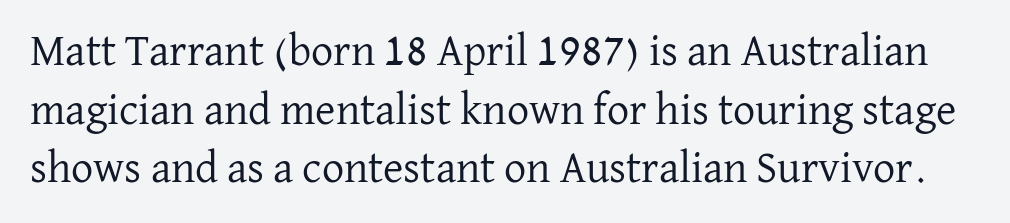
The image shows 44 px regular-weight serif type, upright; set normal line spacing (1.33x), normal letter spacing, not underlined; low stroke contrast and a medium x-height.
